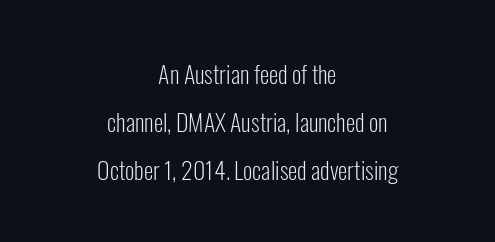
The image shows 24 px text type, upright; set centered, loose line spacing (2.0x), normal letter spacing, not underlined.
